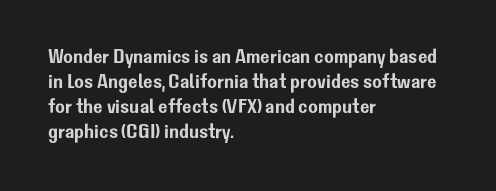
Q: Is the text italic (slanted)? A: No, it is upright.
Q: Is the text underlined? A: No.
Q: How is the paragraph aligned? A: Left-aligned.
Q: Is the spacing between letters normal or unusually wide? A: Normal.
Q: Is the spacing between lines tight, normal or loose? A: Normal.
